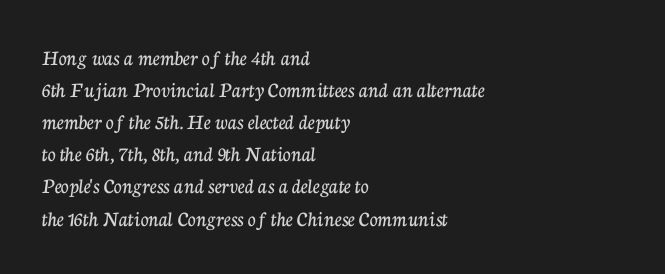
Q: Is the text italic (slanted)? A: Yes.
Q: Is the text underlined? A: No.
Q: How is the paragraph aligned? A: Left-aligned.
Q: Is the spacing between letters normal or unusually wide? A: Normal.
Q: Is the spacing between lines tight, normal or loose? A: Normal.
